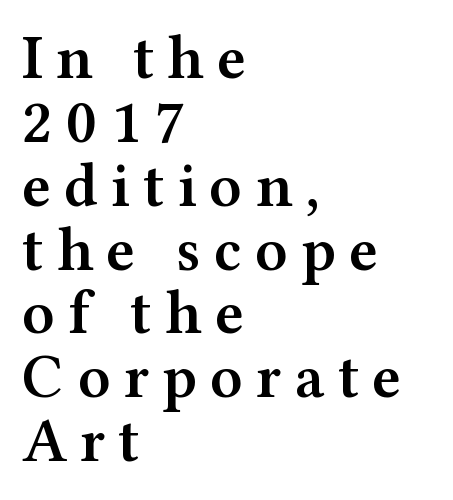
Q: Is the text bold? A: Semi-bold.
Q: Is the text italic (slanted)? A: No, it is upright.
Q: Is the typeface a serif or a sans-serif typeface? A: Serif.
Q: Is the text underlined? A: No.
Q: How is the paragraph aligned? A: Left-aligned.
Q: Is the spacing between letters normal or unusually wide? A: Unusually wide.
Q: Is the spacing between lines tight, normal or loose? A: Tight.
Q: Width (condensed, normal, or wide)? A: Wide.
Q: Stroke contrast? A: Medium.
Q: x-height? A: Medium.
Q: Monospaced? A: No.
